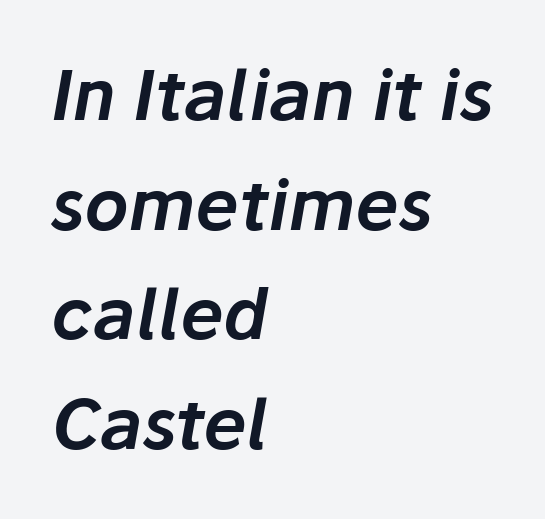
The image shows 69 px text type, italic (leaning right); set left-aligned, normal line spacing (1.59x), normal letter spacing, not underlined; low stroke contrast and a medium x-height.
